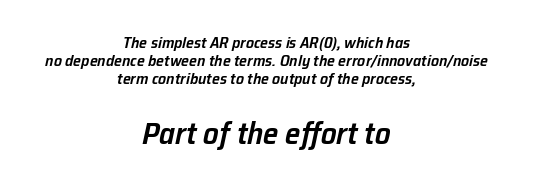
Q: Is the text bold? A: Semi-bold.
Q: Is the text italic (slanted)? A: Yes, it leans right by about 12 degrees.
Q: Is the text underlined? A: No.
Q: How is the paragraph aligned? A: Centered.
Q: Is the spacing between letters normal or unusually wide? A: Normal.
Q: Is the spacing between lines tight, normal or loose? A: Tight.
Q: Which block of text is set in a larger size, the first (top) or the second (bottom)? A: The second (bottom) one.
Q: Width (condensed, normal, or wide)? A: Normal.
Q: Stroke contrast? A: Low.
Q: x-height? A: Medium.
Q: Monospaced? A: No.
